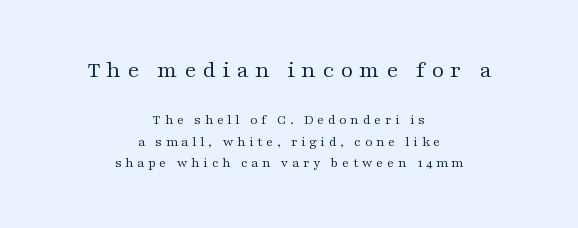
{"italic": "no", "bold": "no", "underline": "no", "align": "center", "line_spacing": "normal", "line_spacing_ratio": 1.54, "letter_spacing": "wide", "letter_spacing_em": 0.26, "larger_block": "first", "size_ratio": 1.71, "glyph_px": 24}
